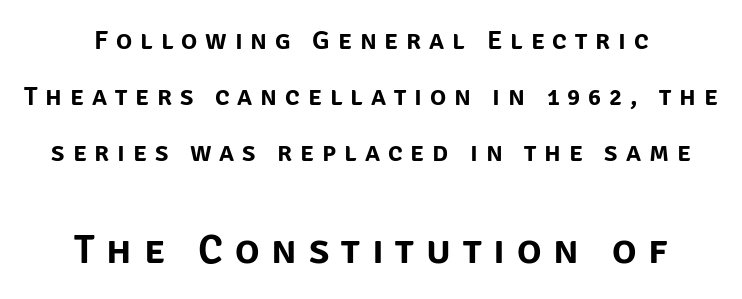
Q: Is the text italic (slanted)? A: No, it is upright.
Q: Is the typeface a serif or a sans-serif typeface? A: Sans-serif.
Q: Is the text underlined? A: No.
Q: Is the spacing between letters normal or unusually wide? A: Unusually wide.
Q: Is the spacing between lines tight, normal or loose? A: Loose.
Q: Which block of text is set in a larger size, the first (top) or the second (bottom)? A: The second (bottom) one.
Q: Width (condensed, normal, or wide)? A: Normal.
Q: Stroke contrast? A: Low.
Q: x-height? A: Large.
Q: Monospaced? A: No.
